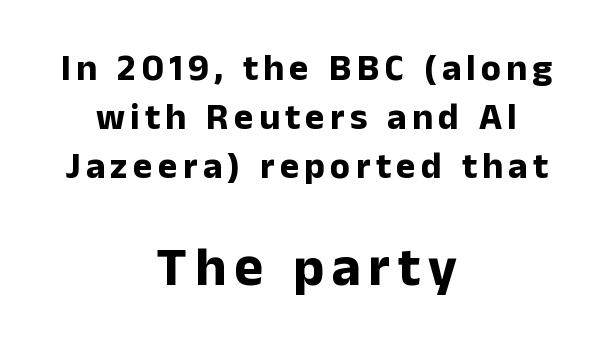
The image shows 55 px bold sans-serif type, upright; set centered, normal line spacing (1.32x), not underlined; the second (bottom) block is 1.49x larger; low stroke contrast and a medium x-height.
